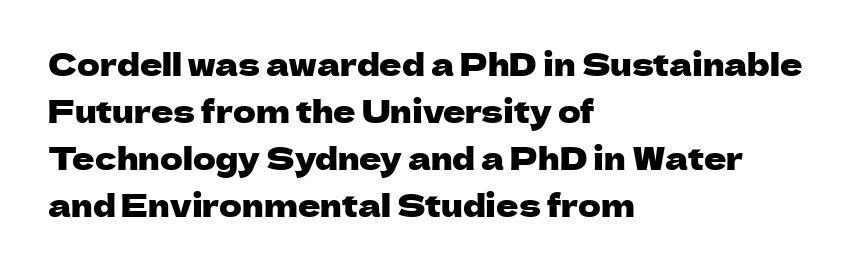
Q: Is the text italic (slanted)? A: No, it is upright.
Q: Is the typeface a serif or a sans-serif typeface? A: Sans-serif.
Q: Is the text underlined? A: No.
Q: How is the paragraph aligned? A: Left-aligned.
Q: Is the spacing between letters normal or unusually wide? A: Normal.
Q: Is the spacing between lines tight, normal or loose? A: Normal.
Q: Width (condensed, normal, or wide)? A: Normal.
Q: Stroke contrast? A: Low.
Q: x-height? A: Medium.
Q: Monospaced? A: No.
